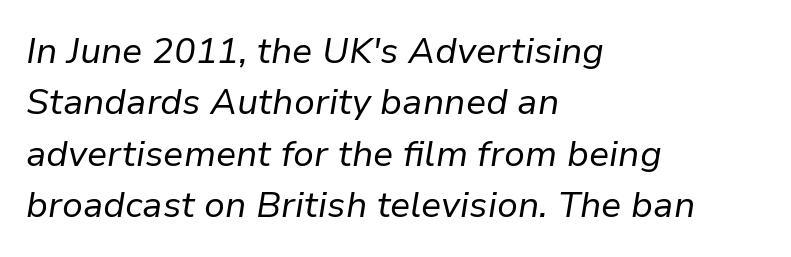
Stroke thickness stays within the range of a standard reading face or lighter. The letters sit at their default tracking, neither squeezed nor spread. Which margin do the lines hug? The left one — the right edge is uneven. The space between consecutive lines is moderate.
